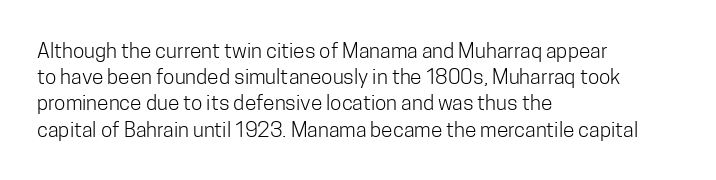
{"italic": "no", "bold": "no", "underline": "no", "align": "left", "line_spacing": "normal", "line_spacing_ratio": 1.25, "letter_spacing": "normal", "letter_spacing_em": 0.0, "glyph_px": 21}
